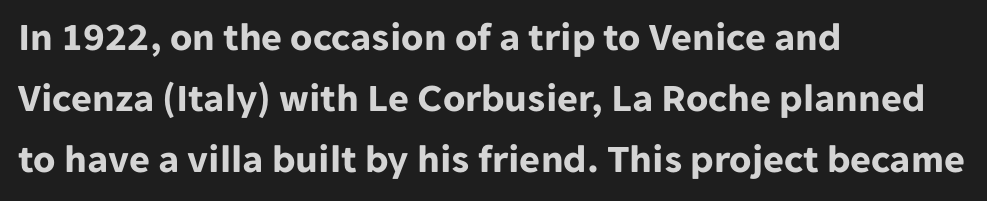
The image shows 40 px bold sans-serif type, upright; set left-aligned, normal line spacing (1.53x), normal letter spacing, not underlined; low stroke contrast and a medium x-height.
